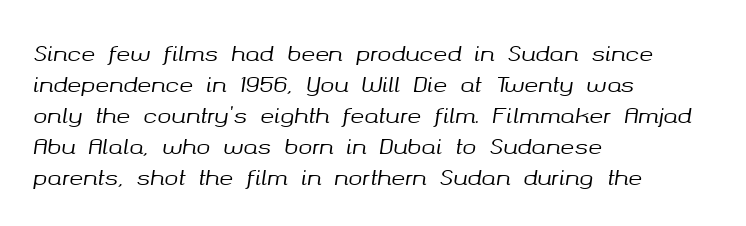
Typeset ragged right — the left edge is the straight one. Slanted lettering throughout. Rows of type keep a routine distance in the vertical direction. Unmarked baselines from the first word to the last. Words appear dense and cohesive because spacing is normal.
